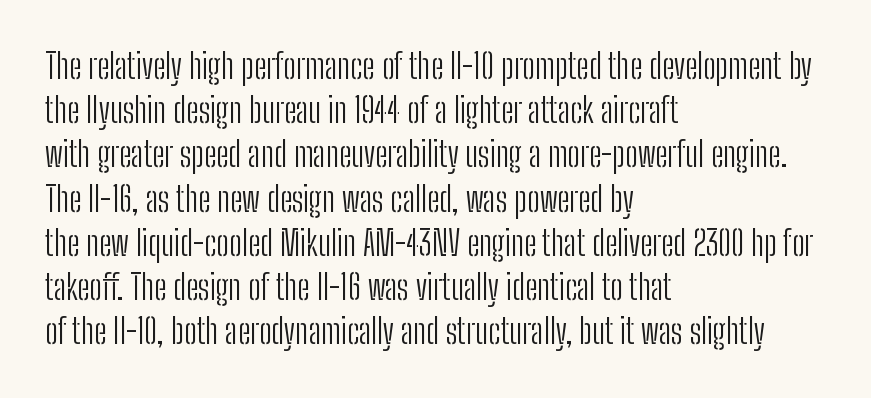
Q: Is the text bold? A: No.
Q: Is the text italic (slanted)? A: No, it is upright.
Q: Is the typeface a serif or a sans-serif typeface? A: Sans-serif.
Q: Is the text underlined? A: No.
Q: How is the paragraph aligned? A: Left-aligned.
Q: Is the spacing between letters normal or unusually wide? A: Normal.
Q: Is the spacing between lines tight, normal or loose? A: Normal.
Q: Width (condensed, normal, or wide)? A: Condensed.
Q: Stroke contrast? A: Low.
Q: x-height? A: Medium.
Q: Monospaced? A: No.
